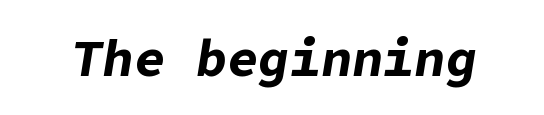
{"italic": "yes", "lean": "right", "slant_degrees": 9, "bold": "yes", "weight": "bold", "width": "normal", "stroke_contrast": "low", "x_height": "medium", "underline": "no", "letter_spacing": "normal", "letter_spacing_em": 0.0, "glyph_px": 52}
